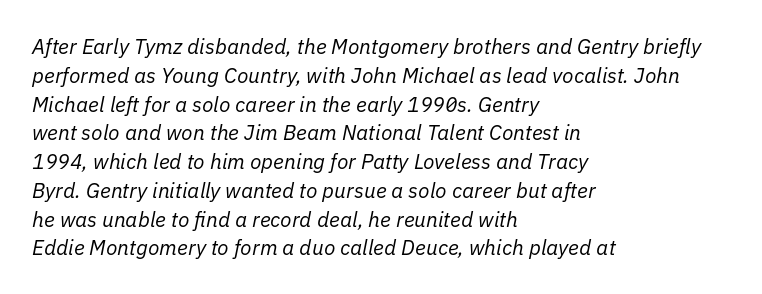
{"italic": "yes", "lean": "right", "slant_degrees": 11, "bold": "no", "underline": "no", "align": "left", "line_spacing": "normal", "line_spacing_ratio": 1.37, "letter_spacing": "normal", "letter_spacing_em": 0.0, "glyph_px": 21}
